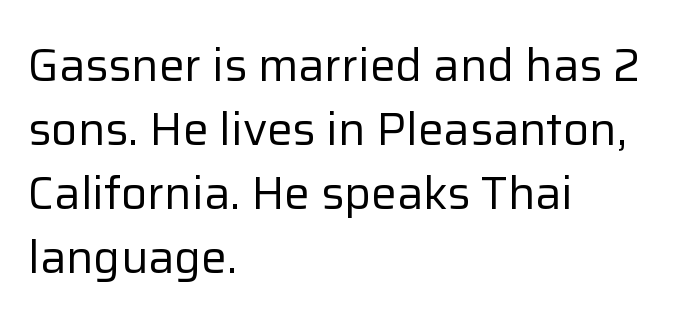
{"serif": "no", "italic": "no", "bold": "no", "weight": "regular", "width": "normal", "stroke_contrast": "low", "x_height": "medium", "monospaced": "no", "underline": "no", "align": "left", "line_spacing": "normal", "line_spacing_ratio": 1.39, "letter_spacing": "normal", "letter_spacing_em": 0.0, "glyph_px": 46}
